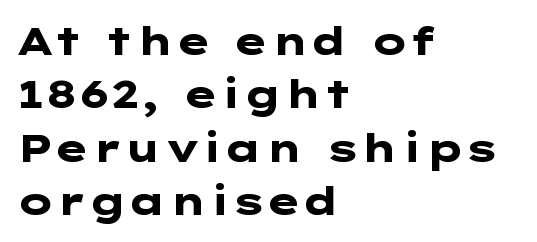
{"serif": "no", "italic": "no", "bold": "yes", "weight": "heavy", "width": "wide", "stroke_contrast": "low", "x_height": "medium", "underline": "no", "align": "left", "line_spacing": "normal", "line_spacing_ratio": 1.37, "letter_spacing": "normal", "letter_spacing_em": 0.0, "glyph_px": 39}
